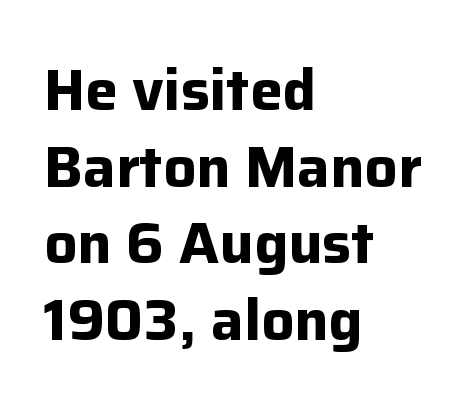
The image shows 58 px bold sans-serif type, upright; set left-aligned, normal line spacing (1.32x), normal letter spacing, not underlined; low stroke contrast and a medium x-height.
